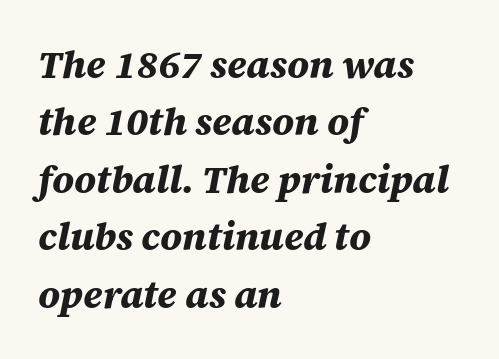
The image shows 38 px bold type, italic (leaning right); set left-aligned, normal line spacing (1.51x), normal letter spacing, not underlined; medium stroke contrast and a large x-height.
